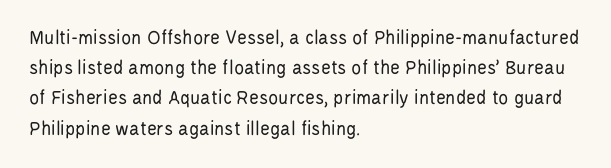
The image shows 21 px text type, upright; set left-aligned, normal line spacing (1.44x), normal letter spacing, not underlined.
